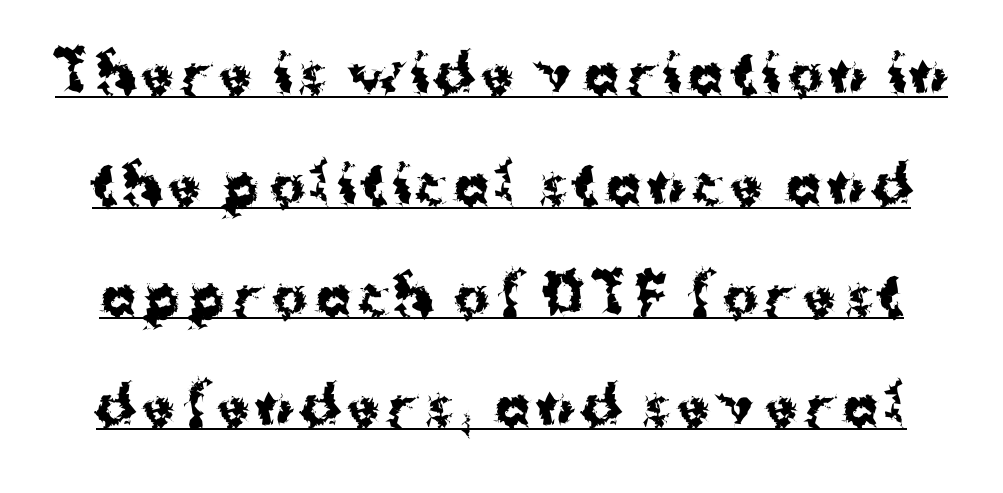
The image shows 53 px bold sans-serif type, upright; set loose line spacing (2.09x), underlined; medium stroke contrast and a medium x-height.
